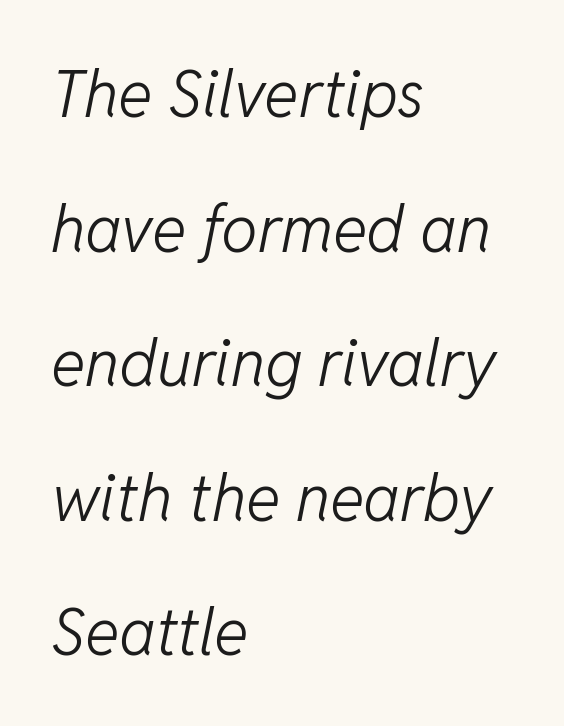
{"italic": "yes", "lean": "right", "slant_degrees": 11, "bold": "no", "weight": "light", "width": "normal", "stroke_contrast": "low", "x_height": "medium", "monospaced": "no", "underline": "no", "align": "left", "line_spacing": "loose", "line_spacing_ratio": 2.07, "letter_spacing": "normal", "letter_spacing_em": 0.0, "glyph_px": 65}
